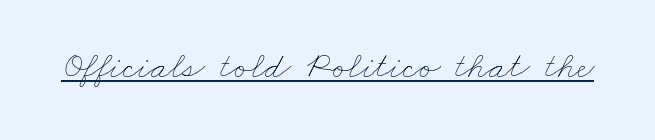
Counters stay open thanks to moderate or lighter strokes. The sample's only ornament is a line tracing under the words. Here the designer chose a conventional face with non-uniform glyph widths. Students, note that the glyphs here touch the page at normal intervals.
